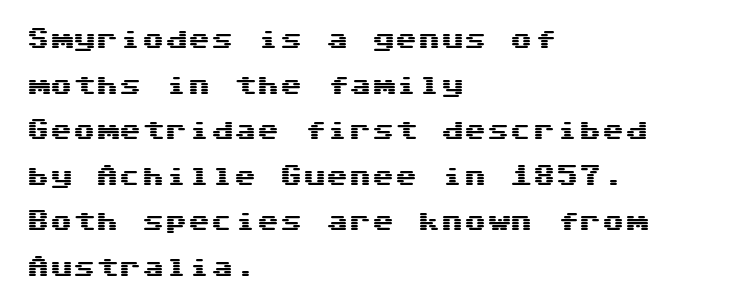
The image shows 23 px text type, upright; set left-aligned, loose line spacing (1.98x), normal letter spacing, not underlined.
